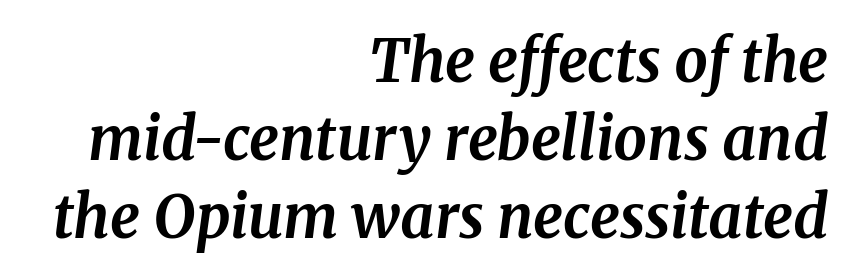
{"serif": "yes", "italic": "yes", "lean": "right", "slant_degrees": 8, "bold": "yes", "weight": "bold", "width": "normal", "stroke_contrast": "medium", "x_height": "medium", "monospaced": "no", "underline": "no", "align": "right", "line_spacing": "normal", "line_spacing_ratio": 1.32, "letter_spacing": "normal", "letter_spacing_em": 0.0, "glyph_px": 59}
